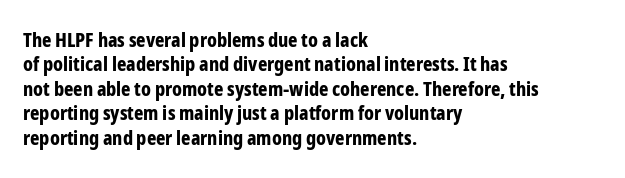
The image shows 20 px bold type, upright; set left-aligned, line spacing 1.22x, normal letter spacing, not underlined.
